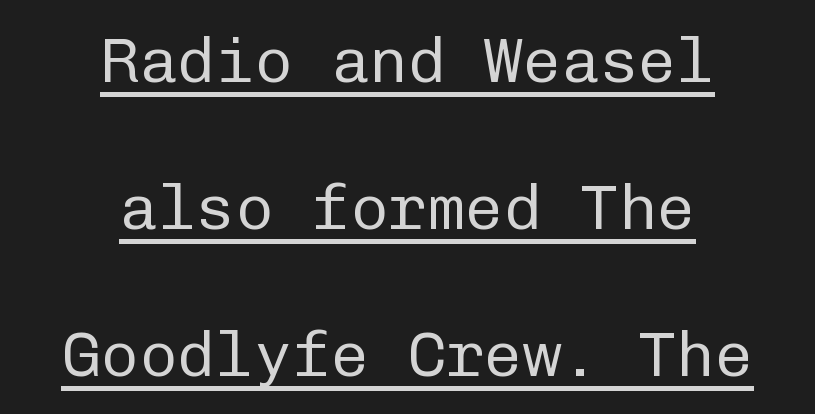
{"serif": "no", "italic": "no", "bold": "no", "weight": "regular", "width": "normal", "stroke_contrast": "low", "x_height": "medium", "monospaced": "yes", "underline": "yes", "align": "center", "line_spacing": "loose", "line_spacing_ratio": 2.3, "letter_spacing": "normal", "letter_spacing_em": 0.0, "glyph_px": 64}
